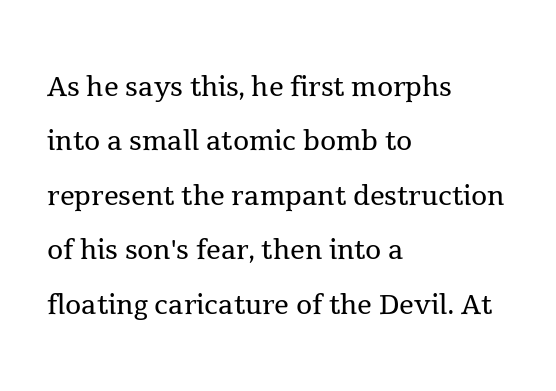
{"serif": "yes", "italic": "no", "bold": "no", "weight": "regular", "width": "normal", "x_height": "medium", "monospaced": "no", "underline": "no", "align": "left", "line_spacing": "normal", "line_spacing_ratio": 1.47, "letter_spacing": "normal", "letter_spacing_em": 0.0, "glyph_px": 37}
